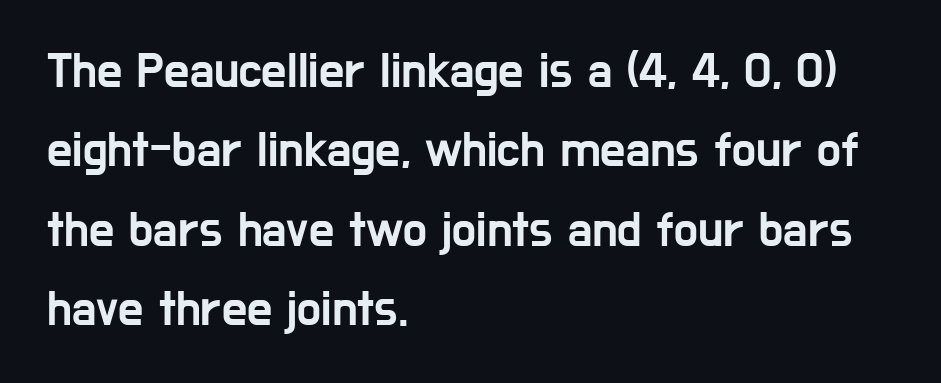
Q: Is the text italic (slanted)? A: No, it is upright.
Q: Is the typeface a serif or a sans-serif typeface? A: Sans-serif.
Q: Is the text underlined? A: No.
Q: How is the paragraph aligned? A: Left-aligned.
Q: Is the spacing between letters normal or unusually wide? A: Normal.
Q: Is the spacing between lines tight, normal or loose? A: Normal.
Q: Width (condensed, normal, or wide)? A: Condensed.
Q: Stroke contrast? A: Low.
Q: x-height? A: Medium.
Q: Monospaced? A: No.
